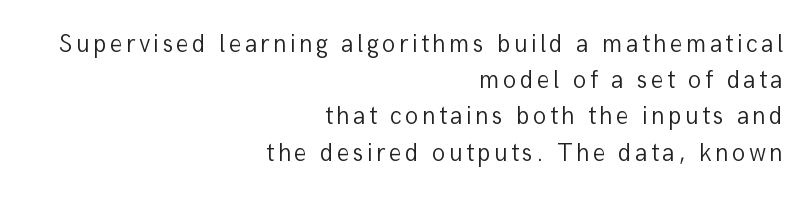
This block has exactly the height ordinary leading produces. Do the letters lean? They stand straight. This rendering uses right alignment, leaving the left contour irregular. The passage shown is not bold in any degree. The passage shown is not underscored anywhere.
